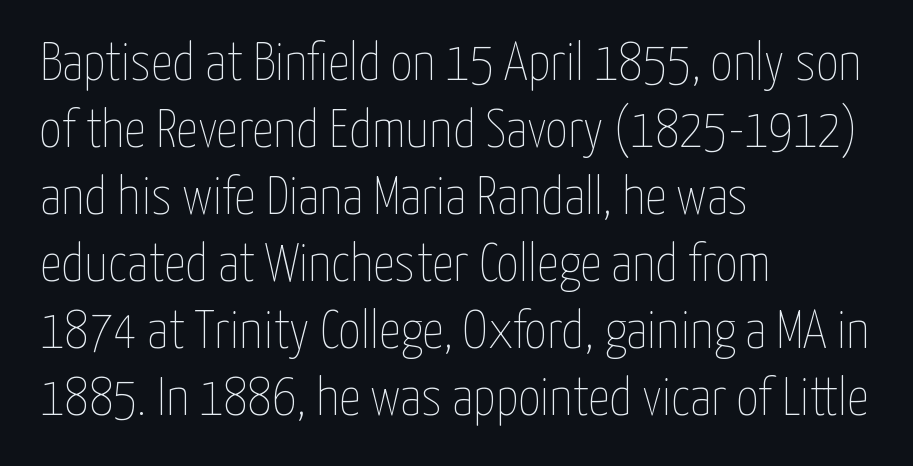
{"italic": "no", "bold": "no", "weight": "thin", "width": "condensed", "stroke_contrast": "low", "x_height": "medium", "monospaced": "no", "underline": "no", "align": "left", "line_spacing_ratio": 1.24, "letter_spacing": "normal", "letter_spacing_em": 0.0, "glyph_px": 54}
